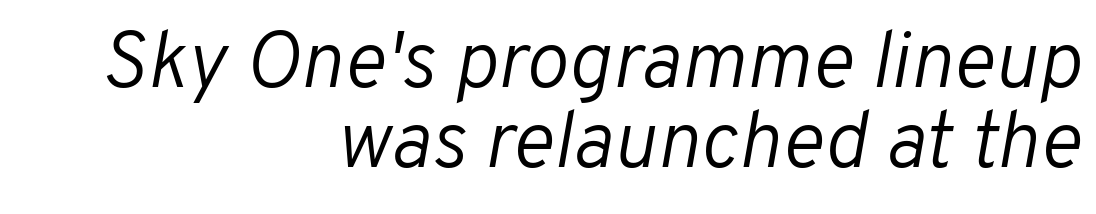
The specimen reads as italic at a glance. Anything drawn beneath the words? Only blank space. Is this a fixed-width face? No — the glyphs have proportional, varying widths. The designer dialed line spacing down below the default.
